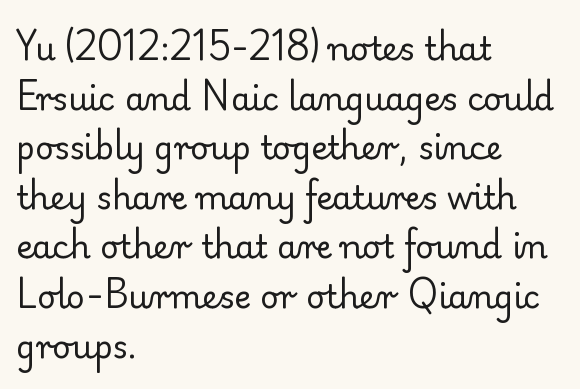
Stems here are at most as thick as an everyday book face. There is no visible air inserted between adjacent glyphs. Observe the serifs anchoring each vertical stroke in this sample. Leading matches the norm, producing a regular column. Only glyphs here, with clear space below each row.
